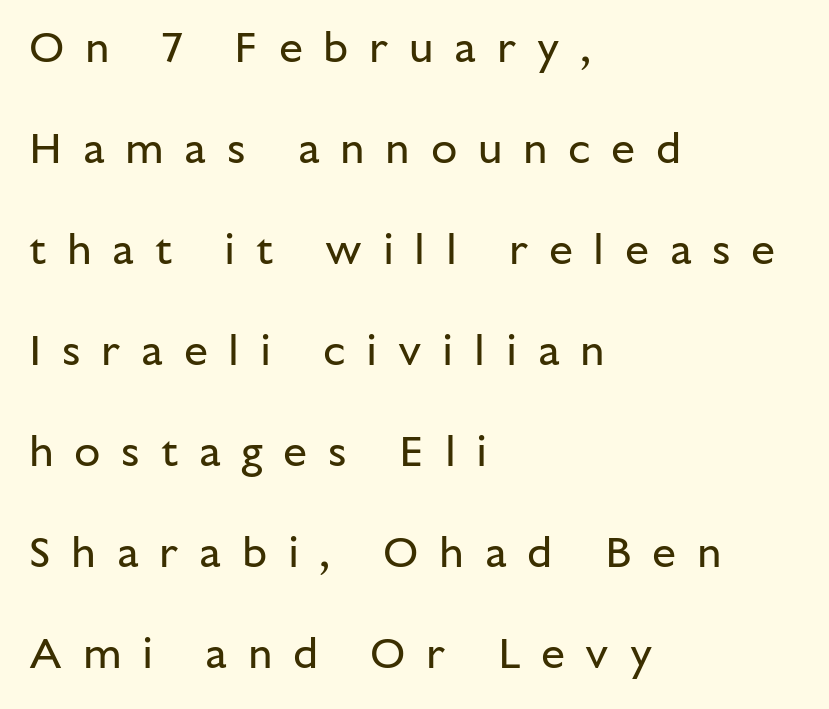
The image shows 43 px regular-weight sans-serif type, upright; set left-aligned, loose line spacing (2.35x), unusually wide letter spacing (+0.48 em), not underlined; low stroke contrast and a medium x-height.
